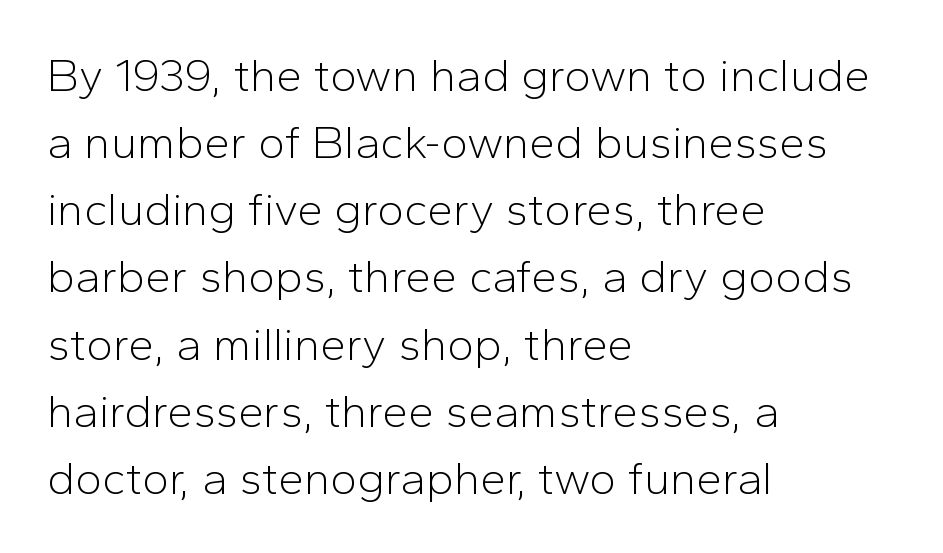
Q: Is the text bold? A: No.
Q: Is the text italic (slanted)? A: No, it is upright.
Q: Is the typeface a serif or a sans-serif typeface? A: Sans-serif.
Q: Is the text underlined? A: No.
Q: How is the paragraph aligned? A: Left-aligned.
Q: Is the spacing between letters normal or unusually wide? A: Normal.
Q: Is the spacing between lines tight, normal or loose? A: Normal.
Q: Width (condensed, normal, or wide)? A: Normal.
Q: Stroke contrast? A: Low.
Q: x-height? A: Medium.
Q: Monospaced? A: No.
